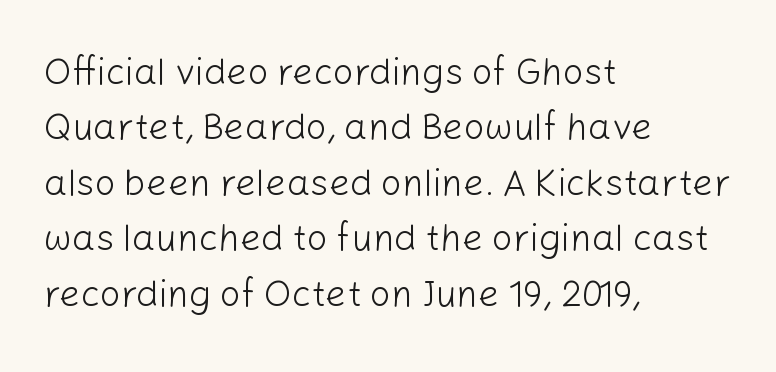
The letters stand upright; this is a roman face. Weight class: somewhere from thin through regular. The ragged edge is on the right, which tells us the setting is flush left. What's the leading like? Ordinary, nothing unusual. A sans-serif font was chosen for this passage. Check the space under the baseline: it is left empty.
